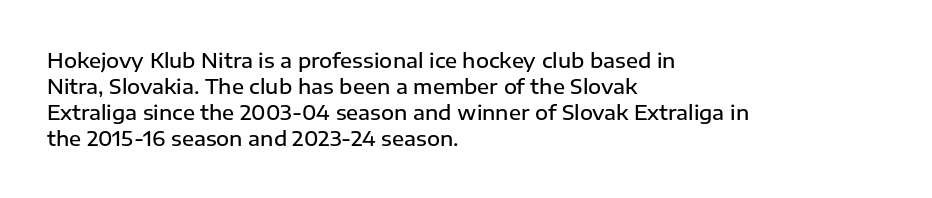
Q: Is the text bold? A: Semi-bold.
Q: Is the text italic (slanted)? A: No, it is upright.
Q: Is the text underlined? A: No.
Q: How is the paragraph aligned? A: Left-aligned.
Q: Is the spacing between letters normal or unusually wide? A: Normal.
Q: Is the spacing between lines tight, normal or loose? A: Normal.
